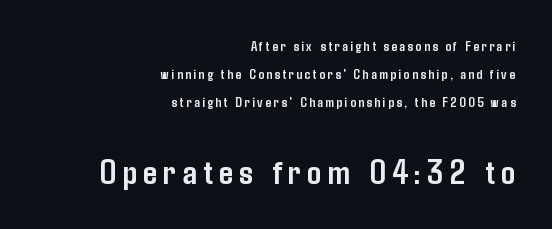
The designer gave the closing block more size than the opening block. A student would call this right alignment; a typographer would say flush right, rag left. Spacing verdict: proportional, widths tailored to each character. Vertical spacing — loose.
